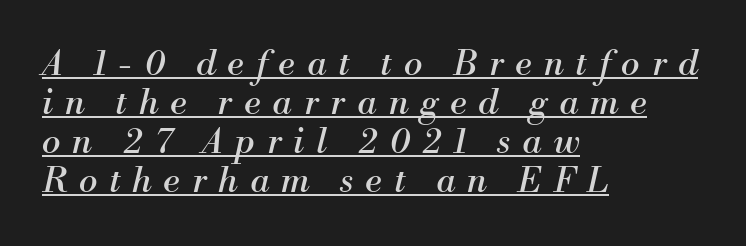
The image shows 35 px regular-weight serif type, italic (leaning right); set left-aligned, tight line spacing (1.11x), unusually wide letter spacing (+0.34 em), underlined; medium stroke contrast and a small x-height.
